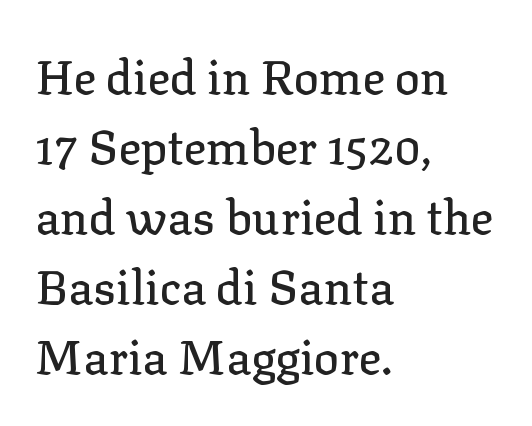
Looks like regular typesetting: each glyph gets only the width it needs. Does the lettering tilt? It doesn't — this is upright. A typesetter would call this leading conventional body-copy spacing. Yep, those are serifs on the letters. Horizontal alignment here is leftward, the default for most running prose.
